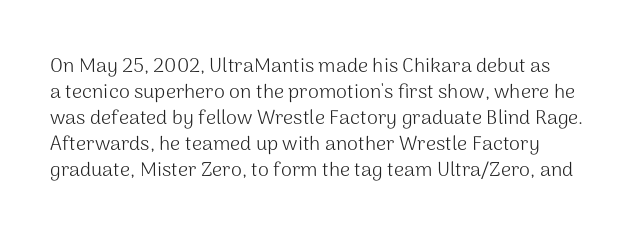
Italic: no, the glyphs are upright roman. Successive baselines arrive at the customary interval. Descender tails drop into unmarked territory. Stroke thickness stays within the range of a standard reading face or lighter. Spacing between characters is what you'd get straight out of the box.
